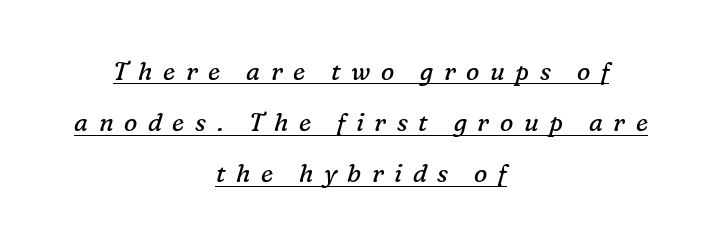
The image shows 25 px text type, italic (leaning right); set centered, loose line spacing (2.05x), unusually wide letter spacing (+0.42 em), underlined.
